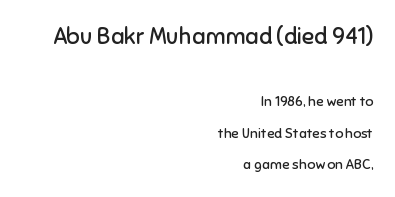
The designer dialed line spacing up above the default. The strip under each line holds only bare page. The axis of the letterforms is exactly vertical. Top chunk: large. Bottom chunk: small. The ragged edge is on the left, which tells us the setting is flush right. The passage shown has conventional tracking throughout.
